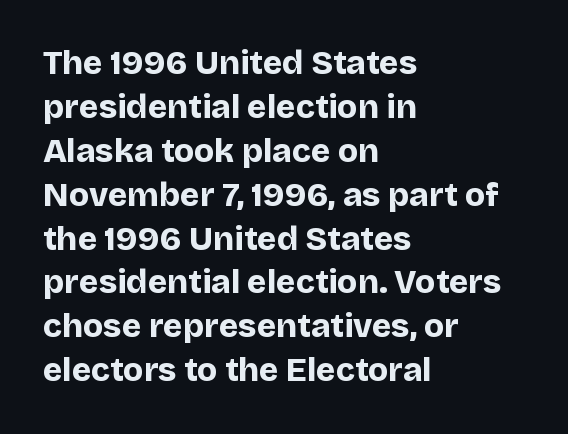
This sample has the flowing, uneven cadence of proportional lettering. Posture: upright roman. Weight check: bold — yes, fully. A sans-serif font was chosen for this passage.
